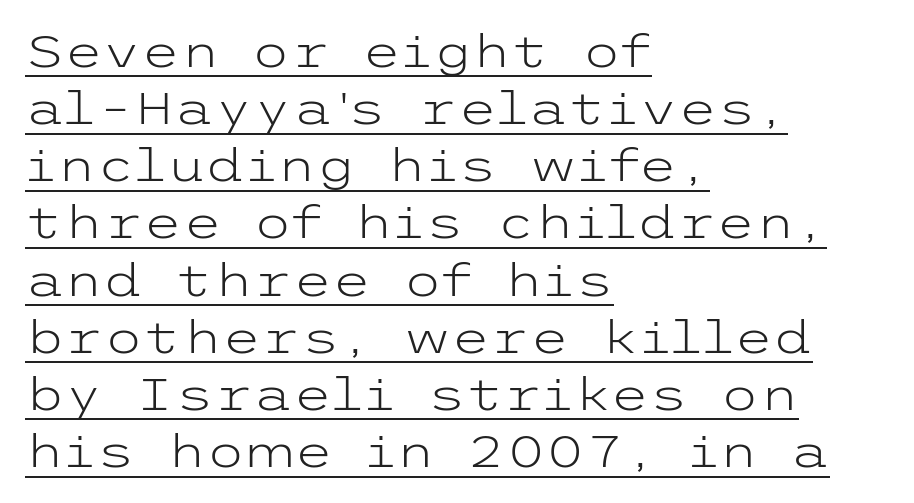
The image shows 45 px light, wide sans-serif type, upright; set left-aligned, normal line spacing (1.27x), normal letter spacing, underlined; low stroke contrast and a medium x-height.
